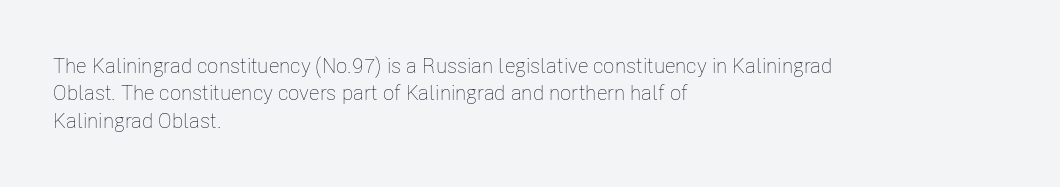
The image shows 21 px text type, upright; set left-aligned, normal line spacing (1.3x), normal letter spacing, not underlined.
